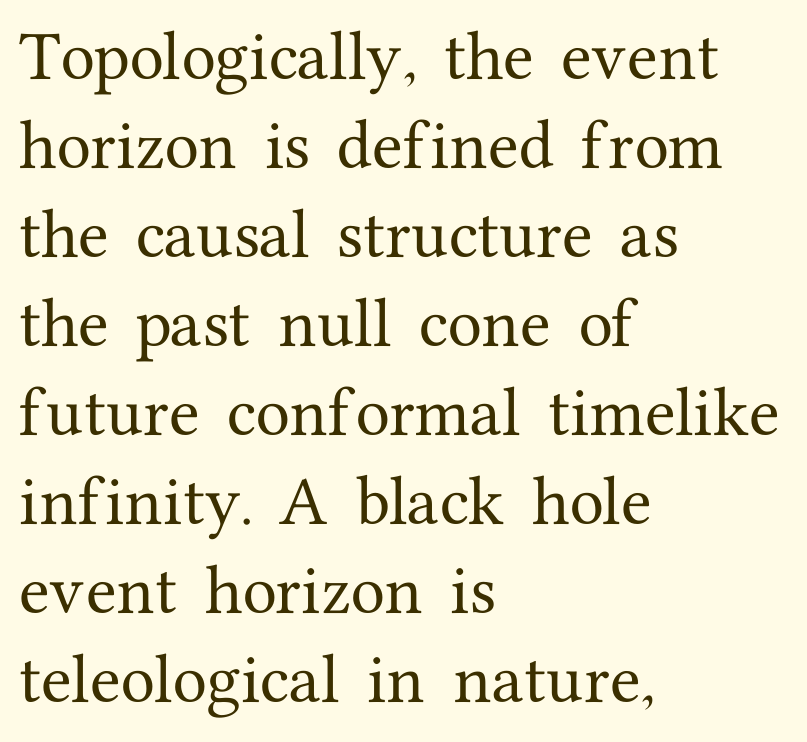
{"serif": "yes", "italic": "no", "width": "normal", "stroke_contrast": "medium", "x_height": "medium", "monospaced": "no", "underline": "no", "align": "left", "line_spacing": "normal", "line_spacing_ratio": 1.59, "letter_spacing": "normal", "letter_spacing_em": 0.0, "glyph_px": 56}
